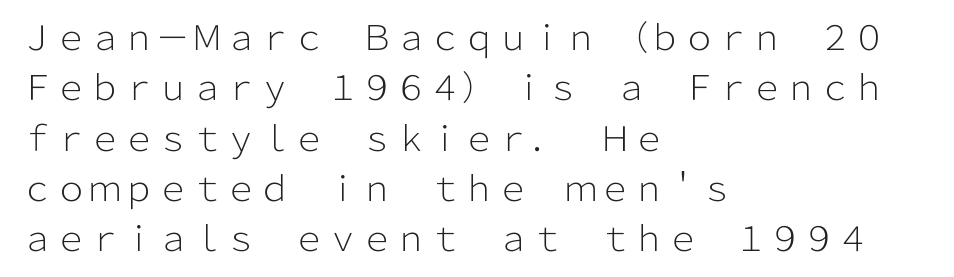
The area under the type is left untouched. Are there feet on the stems? There aren't — it's a sans. The lines in this sample share a left origin and differ only in where they stop. Vertically, the passage feels balanced, rows spaced as you'd expect.
